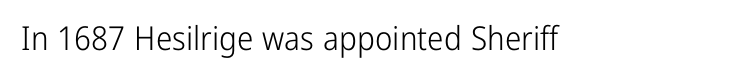
The image shows 33 px light, condensed sans-serif type, upright; set normal letter spacing, not underlined; low stroke contrast and a medium x-height.
